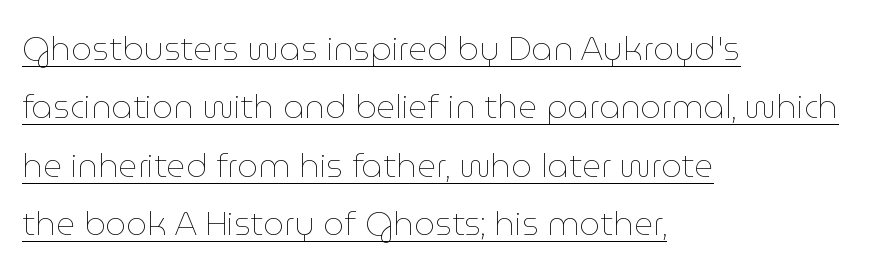
Ascenders rise straight up at ninety degrees. Spacing verdict: proportional, widths tailored to each character. This sample uses plain, unmodified letter spacing. This rendering uses left alignment, leaving the right contour irregular. Glance below the letters and you will spot a drawn line.
